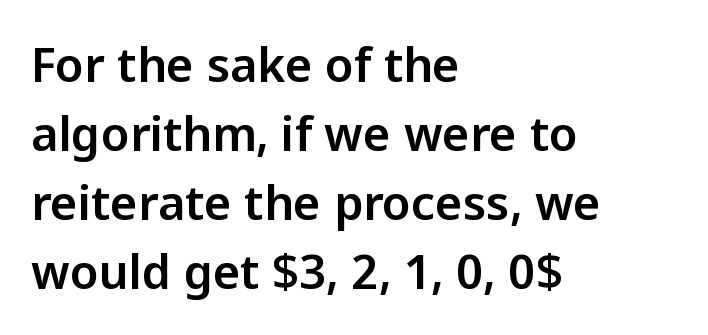
Q: Is the text italic (slanted)? A: No, it is upright.
Q: Is the typeface a serif or a sans-serif typeface? A: Sans-serif.
Q: Is the text underlined? A: No.
Q: How is the paragraph aligned? A: Left-aligned.
Q: Is the spacing between letters normal or unusually wide? A: Normal.
Q: Is the spacing between lines tight, normal or loose? A: Normal.
Q: Width (condensed, normal, or wide)? A: Normal.
Q: Stroke contrast? A: Low.
Q: x-height? A: Medium.
Q: Monospaced? A: No.
